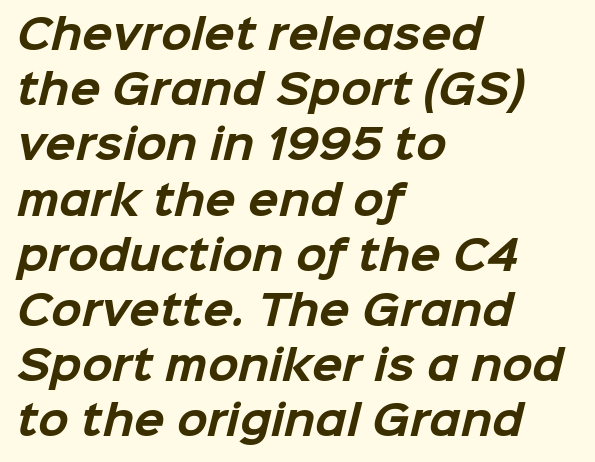
{"serif": "no", "bold": "yes", "weight": "bold", "width": "normal", "stroke_contrast": "low", "x_height": "medium", "monospaced": "no", "underline": "no", "align": "left", "line_spacing": "normal", "line_spacing_ratio": 1.38, "letter_spacing": "normal", "letter_spacing_em": 0.0, "glyph_px": 40}
